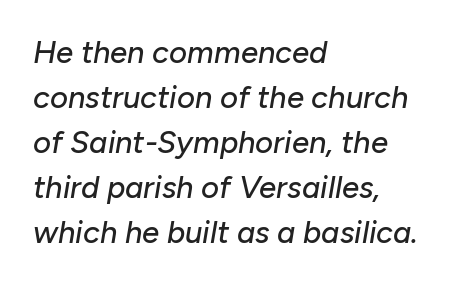
Q: Is the text italic (slanted)? A: Yes, it leans right by about 10 degrees.
Q: Is the text underlined? A: No.
Q: How is the paragraph aligned? A: Left-aligned.
Q: Is the spacing between letters normal or unusually wide? A: Normal.
Q: Is the spacing between lines tight, normal or loose? A: Normal.
Q: Width (condensed, normal, or wide)? A: Normal.
Q: Stroke contrast? A: Low.
Q: x-height? A: Medium.
Q: Monospaced? A: No.
